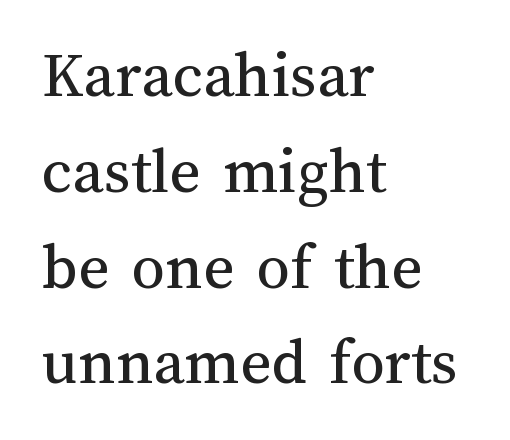
{"italic": "no", "bold": "no", "weight": "regular", "width": "normal", "stroke_contrast": "medium", "x_height": "medium", "monospaced": "no", "underline": "no", "align": "left", "line_spacing": "normal", "line_spacing_ratio": 1.43, "letter_spacing": "normal", "letter_spacing_em": 0.0, "glyph_px": 67}
